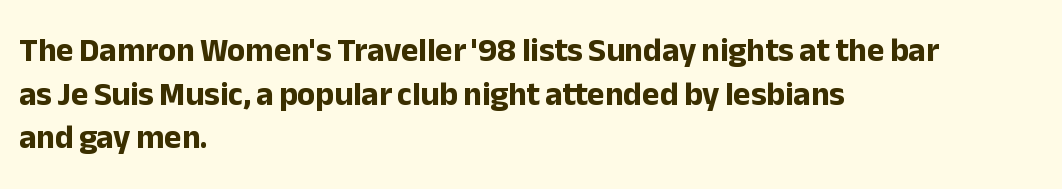
{"serif": "no", "italic": "no", "bold": "yes", "weight": "bold", "width": "normal", "stroke_contrast": "low", "x_height": "medium", "monospaced": "no", "underline": "no", "align": "left", "line_spacing": "normal", "line_spacing_ratio": 1.32, "letter_spacing": "normal", "letter_spacing_em": 0.0, "glyph_px": 33}
